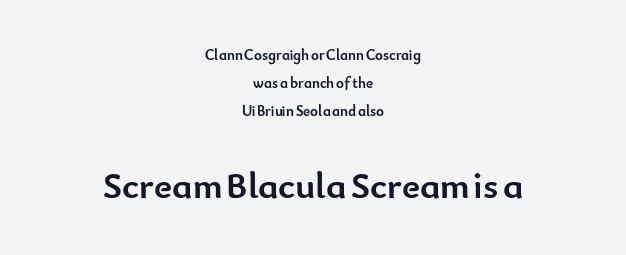
The image shows 38 px semibold sans-serif type, upright; set centered, line spacing 1.87x, normal letter spacing, not underlined; the second (bottom) block is 2.53x larger; low stroke contrast and a small x-height.
